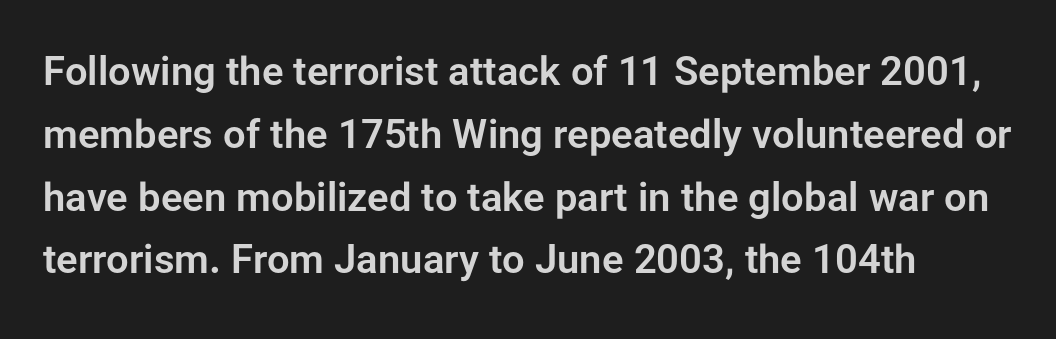
{"serif": "no", "italic": "no", "width": "normal", "stroke_contrast": "low", "x_height": "medium", "monospaced": "no", "underline": "no", "line_spacing": "normal", "line_spacing_ratio": 1.57, "letter_spacing": "normal", "letter_spacing_em": 0.0, "glyph_px": 40}
